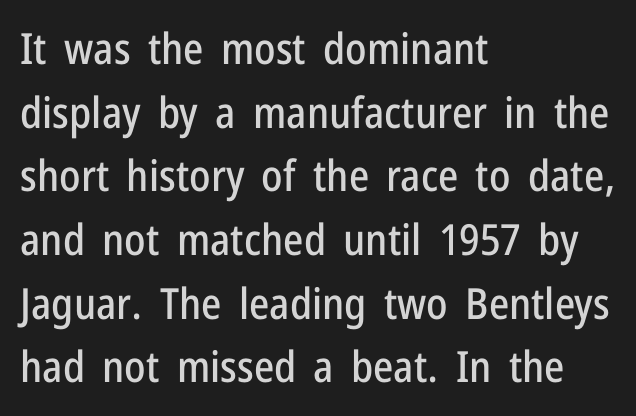
{"serif": "no", "italic": "no", "width": "condensed", "stroke_contrast": "low", "x_height": "medium", "monospaced": "no", "underline": "no", "align": "left", "line_spacing": "normal", "line_spacing_ratio": 1.48, "letter_spacing": "normal", "letter_spacing_em": 0.0, "glyph_px": 43}
